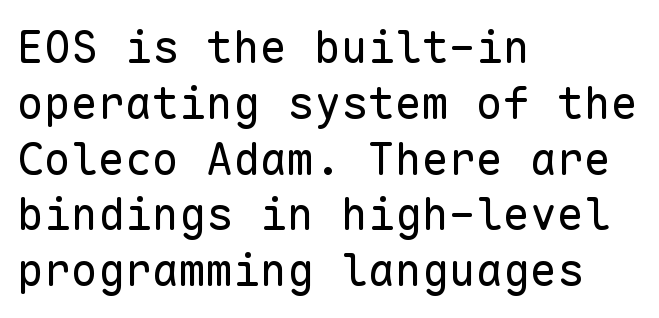
{"serif": "no", "italic": "no", "bold": "no", "weight": "regular", "width": "normal", "stroke_contrast": "low", "x_height": "medium", "monospaced": "yes", "underline": "no", "align": "left", "line_spacing_ratio": 1.24, "letter_spacing": "normal", "letter_spacing_em": 0.0, "glyph_px": 45}
